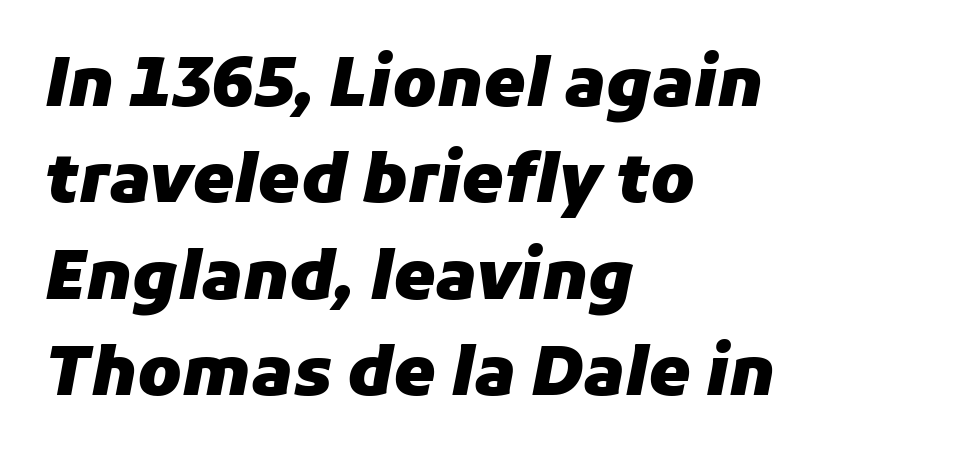
Q: Is the text bold? A: Yes.
Q: Is the text italic (slanted)? A: Yes, it leans right by about 11 degrees.
Q: Is the text underlined? A: No.
Q: How is the paragraph aligned? A: Left-aligned.
Q: Is the spacing between letters normal or unusually wide? A: Normal.
Q: Is the spacing between lines tight, normal or loose? A: Normal.
Q: Width (condensed, normal, or wide)? A: Normal.
Q: Stroke contrast? A: Low.
Q: x-height? A: Medium.
Q: Monospaced? A: No.
